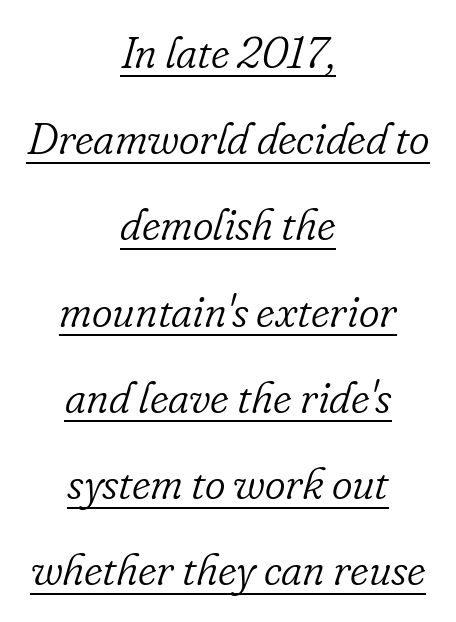
{"serif": "yes", "italic": "yes", "lean": "right", "slant_degrees": 16, "bold": "no", "weight": "light", "width": "normal", "stroke_contrast": "low", "x_height": "small", "monospaced": "no", "underline": "yes", "align": "center", "line_spacing": "loose", "line_spacing_ratio": 1.96, "letter_spacing": "normal", "letter_spacing_em": 0.0, "glyph_px": 44}
